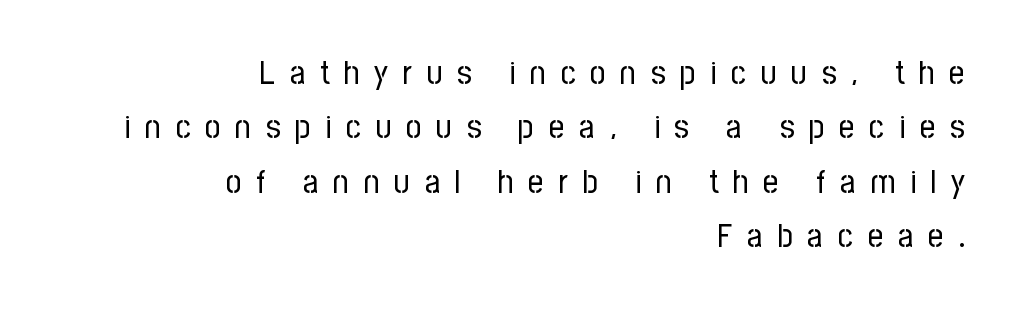
Q: Is the text bold? A: No.
Q: Is the text italic (slanted)? A: No, it is upright.
Q: Is the typeface a serif or a sans-serif typeface? A: Sans-serif.
Q: Is the text underlined? A: No.
Q: How is the paragraph aligned? A: Right-aligned.
Q: Is the spacing between letters normal or unusually wide? A: Unusually wide.
Q: Is the spacing between lines tight, normal or loose? A: Normal.
Q: Width (condensed, normal, or wide)? A: Condensed.
Q: Stroke contrast? A: Low.
Q: x-height? A: Medium.
Q: Monospaced? A: No.
